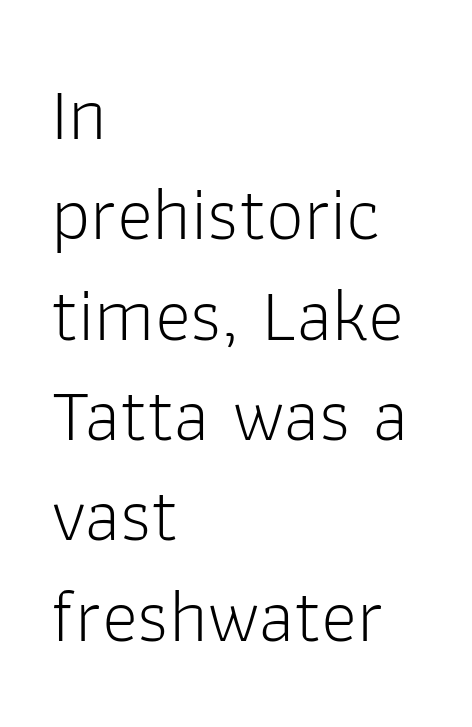
Q: Is the text bold? A: No.
Q: Is the text italic (slanted)? A: No, it is upright.
Q: Is the typeface a serif or a sans-serif typeface? A: Sans-serif.
Q: Is the text underlined? A: No.
Q: How is the paragraph aligned? A: Left-aligned.
Q: Is the spacing between letters normal or unusually wide? A: Normal.
Q: Is the spacing between lines tight, normal or loose? A: Normal.
Q: Width (condensed, normal, or wide)? A: Normal.
Q: Stroke contrast? A: Low.
Q: x-height? A: Medium.
Q: Monospaced? A: No.
